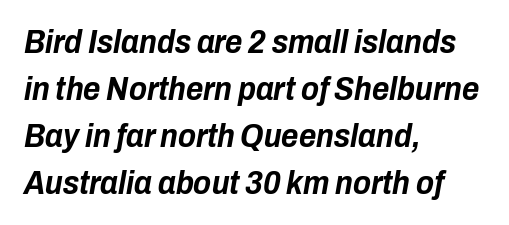
Underlining? Definitely not there. The passage shown has conventional tracking throughout. A typesetter would call this proportional, since set widths differ per character. These lines stack with their left ends in a neat column. If you measured baseline to baseline, you'd find a middling distance.
